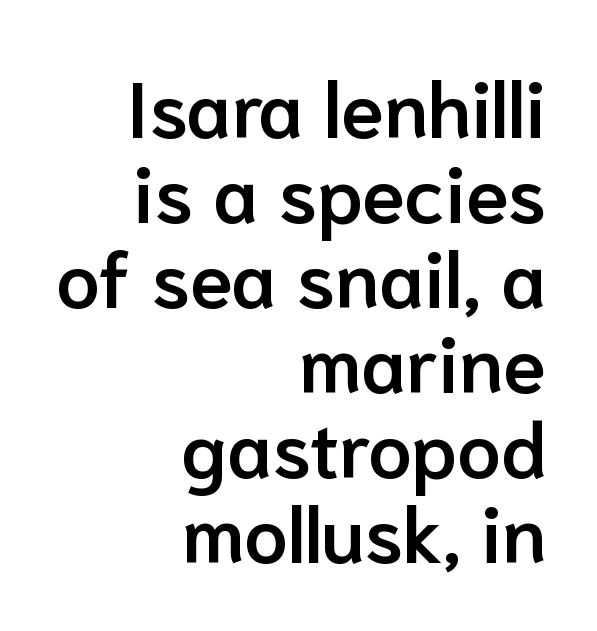
This block would grow much taller if given ordinary leading; it's compressed now. Each line ends at the same right margin while the left side varies. Anything drawn beneath the words? Only blank space. Spacing verdict: proportional, widths tailored to each character. Compared with typical body copy, the letter spacing here is the same. These words are printed semibold, heavier than regular yet not bold.
